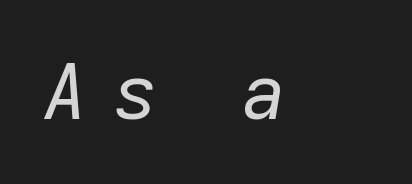
Q: Is the text bold? A: No.
Q: Is the text italic (slanted)? A: Yes, it leans right by about 9 degrees.
Q: Is the text underlined? A: No.
Q: How is the paragraph aligned? A: Left-aligned.
Q: Is the spacing between letters normal or unusually wide? A: Unusually wide.
Q: Width (condensed, normal, or wide)? A: Normal.
Q: Stroke contrast? A: Low.
Q: x-height? A: Medium.
Q: Monospaced? A: No.
